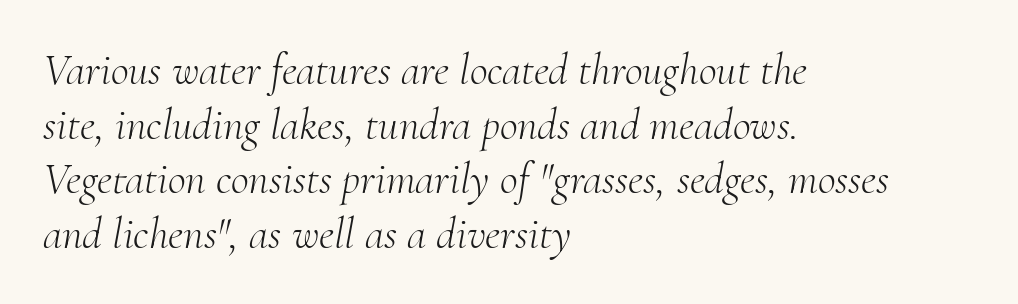
Q: Is the text bold? A: No.
Q: Is the text italic (slanted)? A: Yes, it leans right by about 10 degrees.
Q: Is the typeface a serif or a sans-serif typeface? A: Serif.
Q: Is the text underlined? A: No.
Q: How is the paragraph aligned? A: Left-aligned.
Q: Is the spacing between letters normal or unusually wide? A: Normal.
Q: Width (condensed, normal, or wide)? A: Normal.
Q: Stroke contrast? A: Medium.
Q: x-height? A: Small.
Q: Monospaced? A: No.
